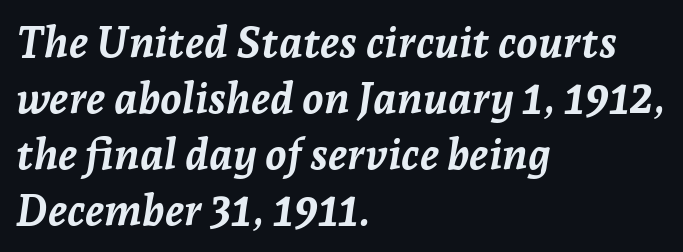
The passage shown is not underscored anywhere. Leftover space on each line is placed entirely after the last word. The face used here has a pronounced slope to its letters. Pretty heavy lettering here — definitely bold. Note the varied advance widths — an 'i' is clearly narrower than an 'm'.
